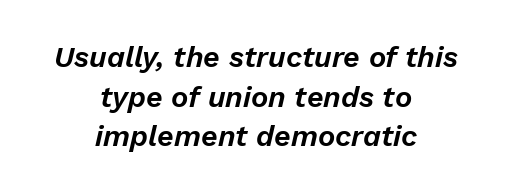
Q: Is the text italic (slanted)? A: Yes, it leans right by about 13 degrees.
Q: Is the text underlined? A: No.
Q: How is the paragraph aligned? A: Centered.
Q: Is the spacing between letters normal or unusually wide? A: Normal.
Q: Is the spacing between lines tight, normal or loose? A: Normal.
Q: Width (condensed, normal, or wide)? A: Normal.
Q: Stroke contrast? A: Low.
Q: x-height? A: Medium.
Q: Monospaced? A: No.
